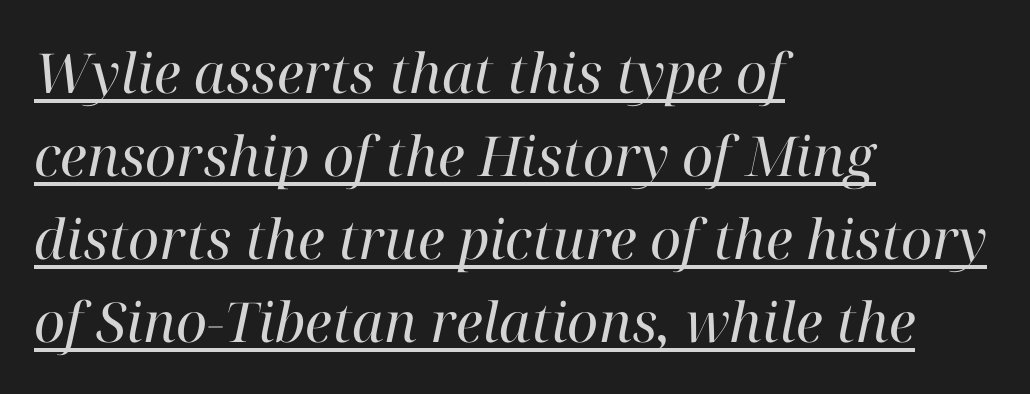
{"serif": "yes", "italic": "yes", "lean": "right", "slant_degrees": 12, "bold": "no", "weight": "regular", "width": "normal", "stroke_contrast": "high", "x_height": "medium", "monospaced": "no", "underline": "yes", "align": "left", "line_spacing": "normal", "line_spacing_ratio": 1.51, "letter_spacing": "normal", "letter_spacing_em": 0.0, "glyph_px": 55}
